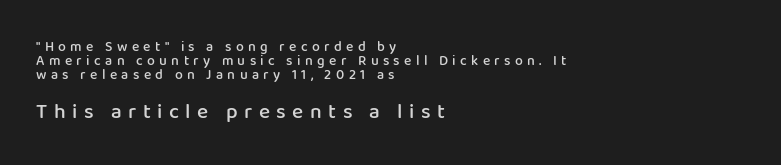
The space between consecutive lines is stingy. Only glyphs here, with clear space below each row. A fair bit of extra ink — the face is semibold, not bold. Small over large — that's the arrangement of the two blocks here. This is roman type, the default non-slanted kind. The face used here is rendered with a markedly widened letterfit.
